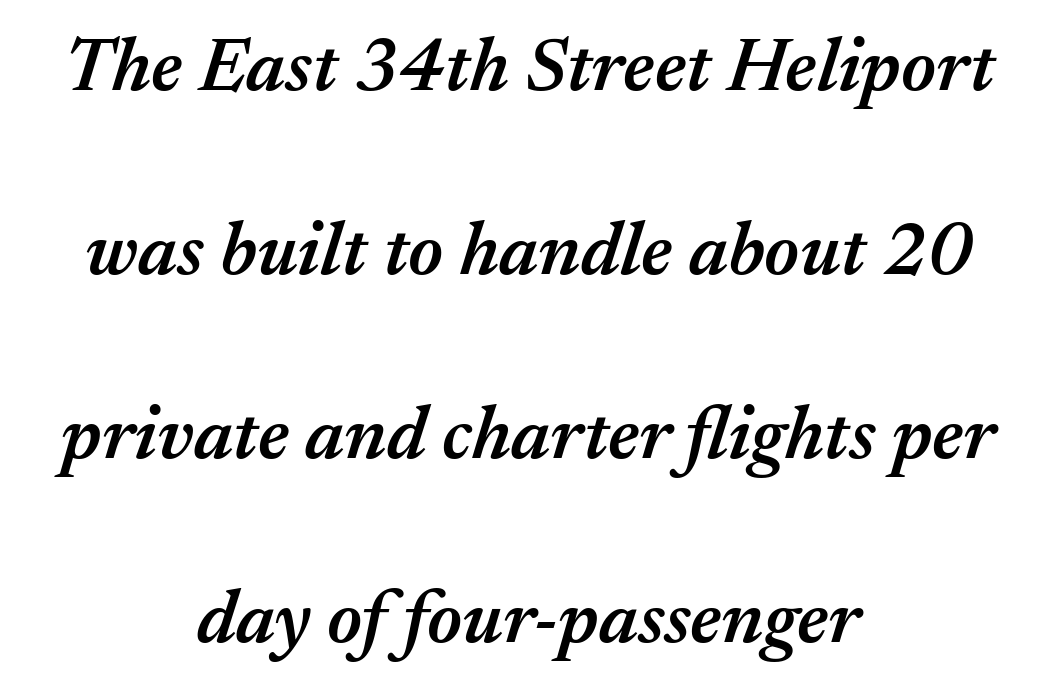
The image shows 76 px semibold type, italic (leaning right); set centered, loose line spacing (2.42x), normal letter spacing, not underlined; medium stroke contrast and a medium x-height.
